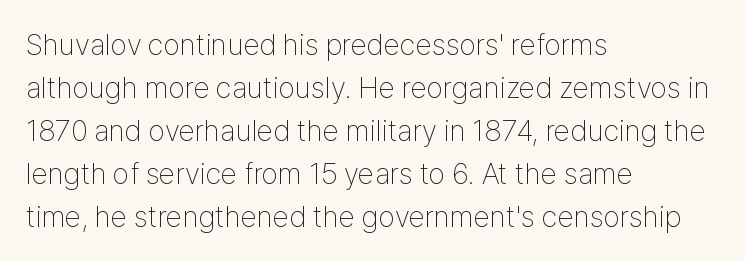
The image shows 30 px thin, condensed sans-serif type, upright; set left-aligned, normal line spacing (1.43x), normal letter spacing, not underlined; low stroke contrast and a medium x-height.
